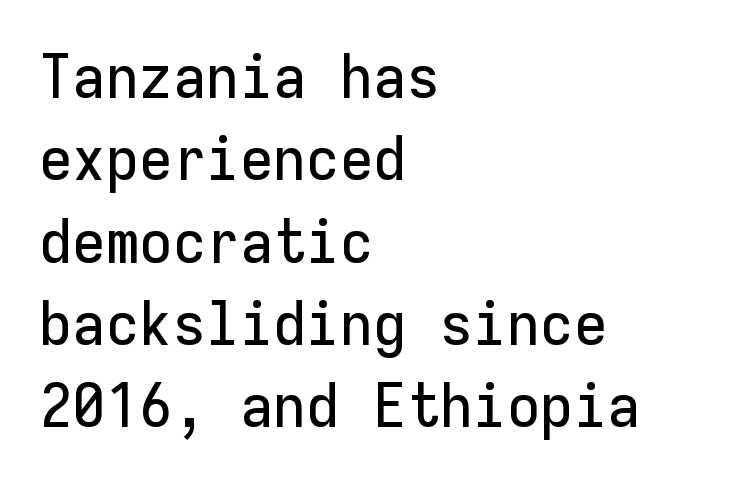
The image shows 61 px sans-serif type, upright, monospaced; set left-aligned, normal line spacing (1.35x), normal letter spacing, not underlined; low stroke contrast and a medium x-height.
